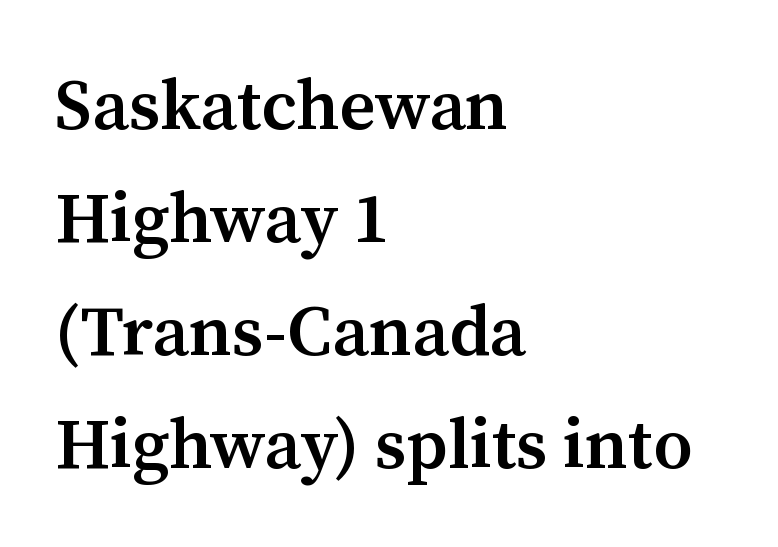
{"serif": "yes", "italic": "no", "bold": "semi", "weight": "semibold", "width": "normal", "stroke_contrast": "medium", "x_height": "medium", "monospaced": "no", "underline": "no", "align": "left", "line_spacing": "normal", "line_spacing_ratio": 1.59, "letter_spacing": "normal", "letter_spacing_em": 0.0, "glyph_px": 71}
